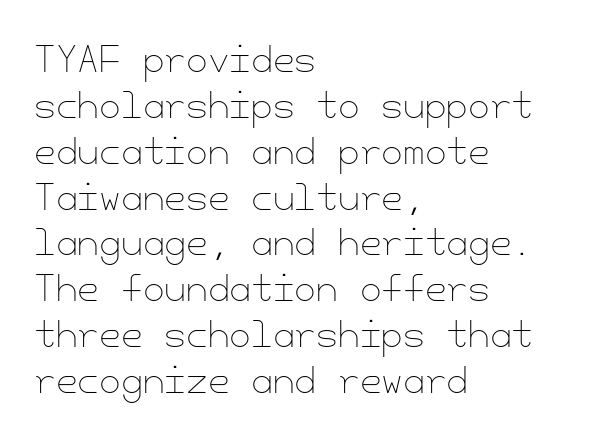
Layout note: lines flush left. How would I describe the line gaps? Plain and ordinary. Does the lettering tilt? It doesn't — this is upright. The strip under each line holds only bare page. Ink coverage per letter is moderate at most.
